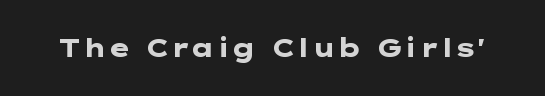
The image shows 25 px bold type, upright; set normal letter spacing, not underlined.
